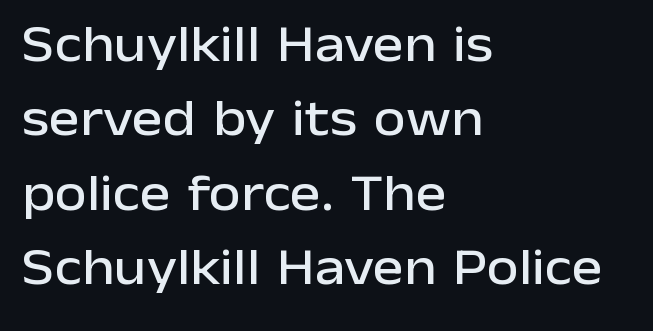
Clear beneath every line of the passage. Where is the straight margin? On the left. Regular leading. Do the characters align in a grid? No, the font is proportional. Observe the absence of serifs on each vertical stroke in this sample. Quick note: not italic, upright.
